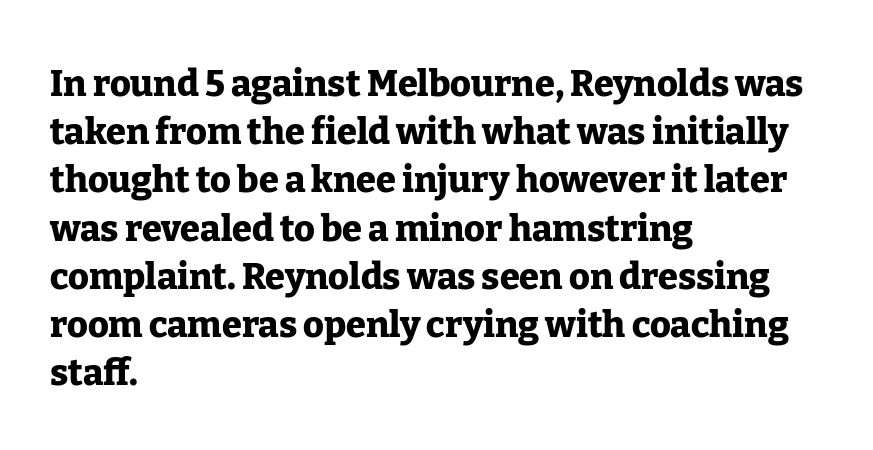
Q: Is the text bold? A: Yes.
Q: Is the text italic (slanted)? A: No, it is upright.
Q: Is the typeface a serif or a sans-serif typeface? A: Serif.
Q: Is the text underlined? A: No.
Q: How is the paragraph aligned? A: Left-aligned.
Q: Is the spacing between letters normal or unusually wide? A: Normal.
Q: Is the spacing between lines tight, normal or loose? A: Normal.
Q: Width (condensed, normal, or wide)? A: Normal.
Q: Stroke contrast? A: Low.
Q: x-height? A: Medium.
Q: Monospaced? A: No.
